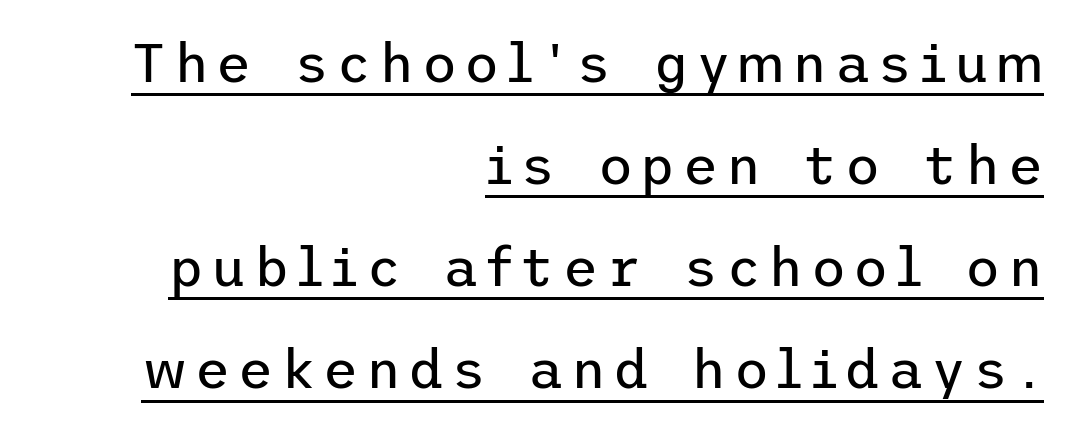
The font family rendered here belongs to the sans-serif group. The strokes are not fattened; the text isn't bold. The face used here appears with an underline applied. The paragraph shown leans on its right margin.
